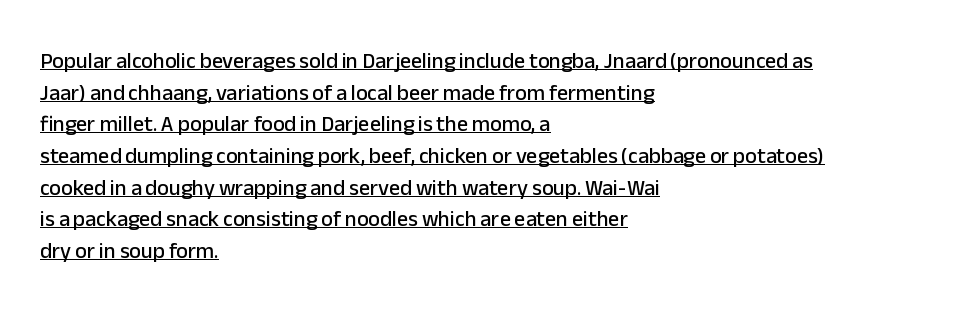
The image shows 22 px text type, upright; set left-aligned, normal line spacing (1.44x), normal letter spacing, underlined.
